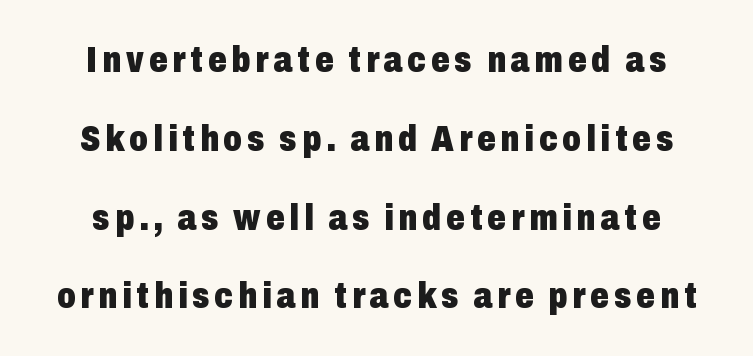
Students, observe: this is what heavily led, spacious text looks like. Here the designer chose a conventional face with non-uniform glyph widths. Set as a true bold cut, around the 700 mark. Underline: absent. Observe the absence of serifs on each vertical stroke in this sample.
